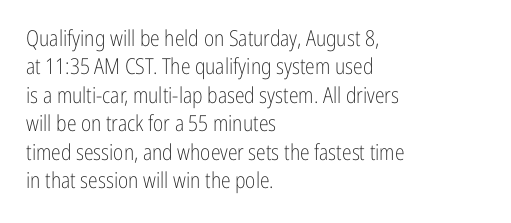
Rule under the text: the space is simply empty. Honestly, the letter spacing is just normal — you wouldn't notice it. The font's upright variant was chosen for this text. The strokes are not fattened; the text isn't bold. Layout note: lines flush left. The designer left line spacing at the default.
